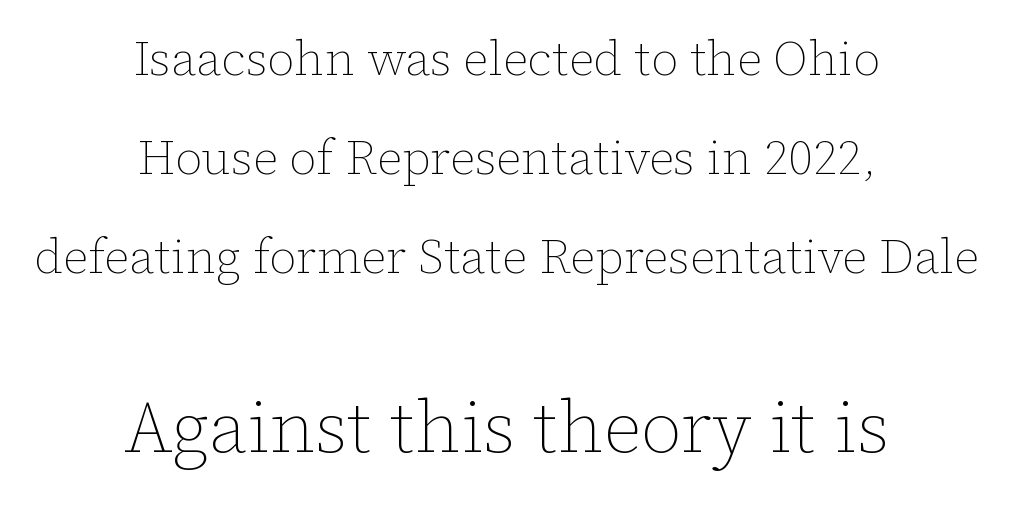
Descender tails drop into unmarked territory. The passage shown stacks its lines with a broad gap. Notice how the stems are strictly vertical — no italics here. Small over large — that's the arrangement of the two blocks here.
